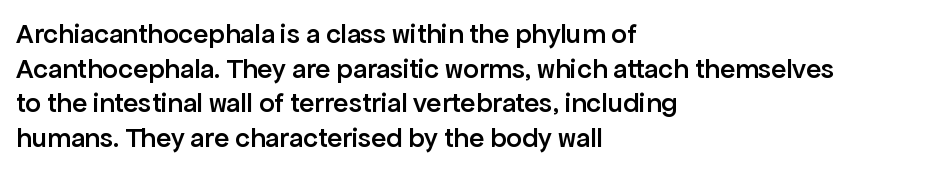
Q: Is the text bold? A: Semi-bold.
Q: Is the text italic (slanted)? A: No, it is upright.
Q: Is the typeface a serif or a sans-serif typeface? A: Sans-serif.
Q: Is the text underlined? A: No.
Q: How is the paragraph aligned? A: Left-aligned.
Q: Is the spacing between letters normal or unusually wide? A: Normal.
Q: Width (condensed, normal, or wide)? A: Normal.
Q: Stroke contrast? A: Low.
Q: x-height? A: Medium.
Q: Monospaced? A: No.
